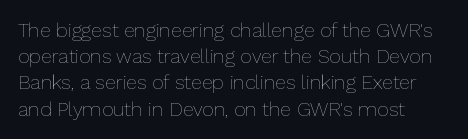
The image shows 20 px text type, upright; set left-aligned, normal line spacing (1.31x), normal letter spacing, not underlined.
